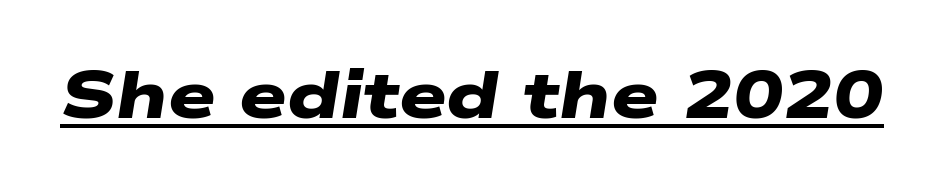
The image shows 67 px heavy, wide sans-serif type; set normal letter spacing, underlined; low stroke contrast and a medium x-height.
